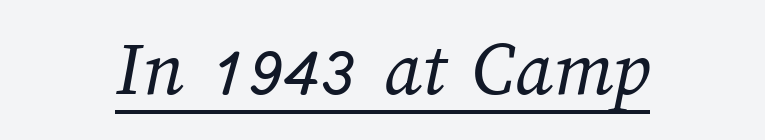
{"bold": "no", "weight": "regular", "width": "normal", "stroke_contrast": "medium", "x_height": "medium", "monospaced": "no", "underline": "yes", "letter_spacing": "normal", "letter_spacing_em": 0.0, "glyph_px": 79}
